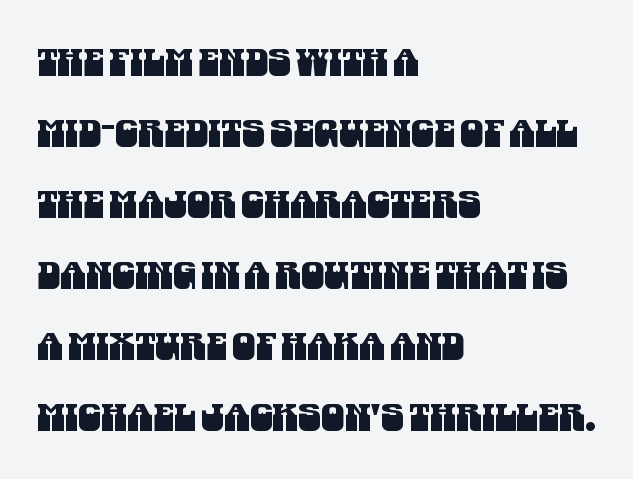
{"serif": "no", "width": "condensed", "stroke_contrast": "medium", "x_height": "large", "monospaced": "no", "underline": "no", "align": "left", "line_spacing": "loose", "line_spacing_ratio": 1.92, "letter_spacing": "normal", "letter_spacing_em": 0.0, "glyph_px": 37}
